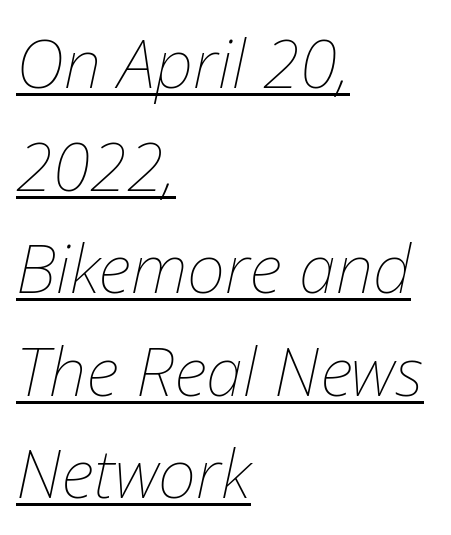
Is this a fixed-width face? No — the glyphs have proportional, varying widths. The type is set solid horizontally, with unmodified tracking. The typeface has the unassuming heft of standard copy or less. Caption: lettering with a line underneath. Notice how descenders clear the ascenders below comfortably — that's standard leading.
